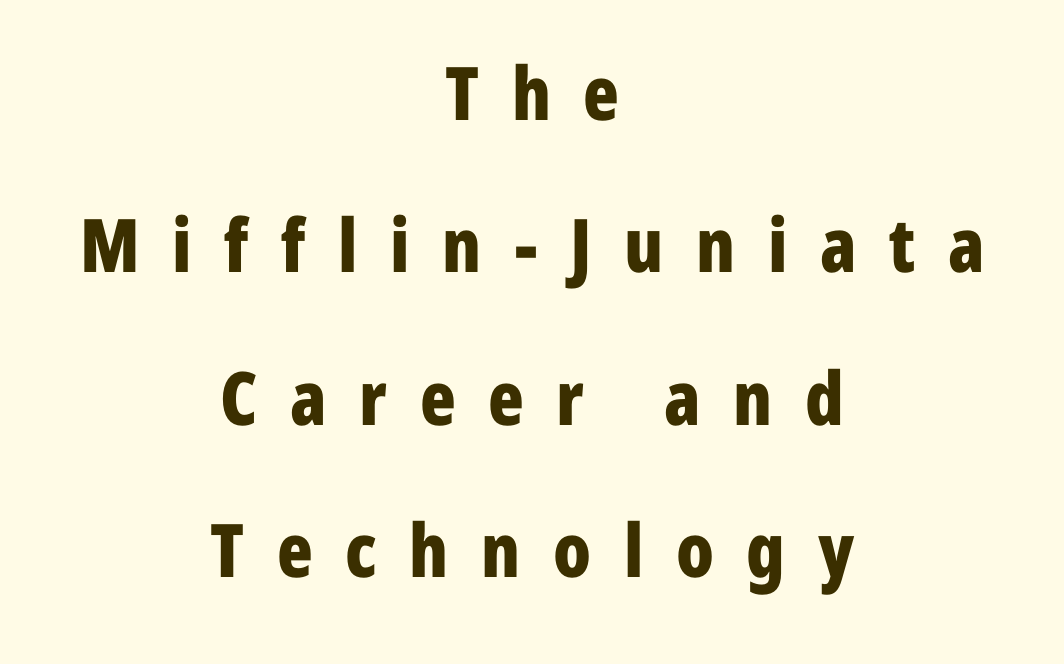
The image shows 74 px bold, condensed sans-serif type, upright; set centered, loose line spacing (2.06x), unusually wide letter spacing (+0.44 em), not underlined; low stroke contrast and a medium x-height.
